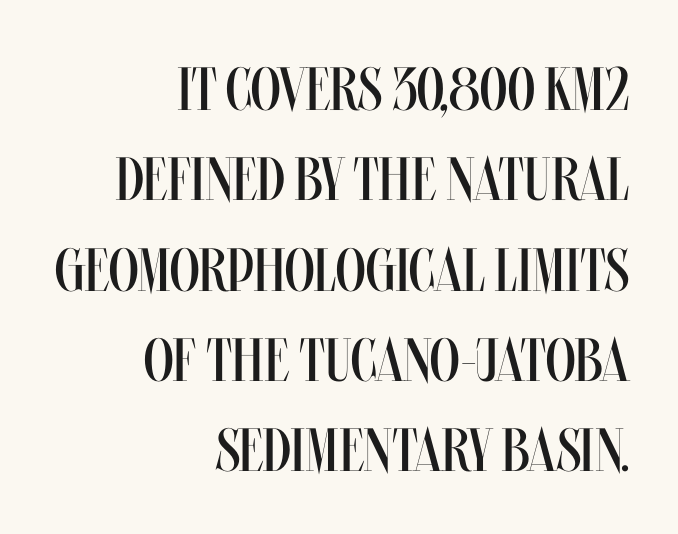
{"italic": "no", "bold": "no", "weight": "regular", "width": "condensed", "stroke_contrast": "medium", "x_height": "large", "monospaced": "no", "underline": "no", "align": "right", "line_spacing": "normal", "line_spacing_ratio": 1.48, "letter_spacing": "normal", "letter_spacing_em": 0.0, "glyph_px": 61}
